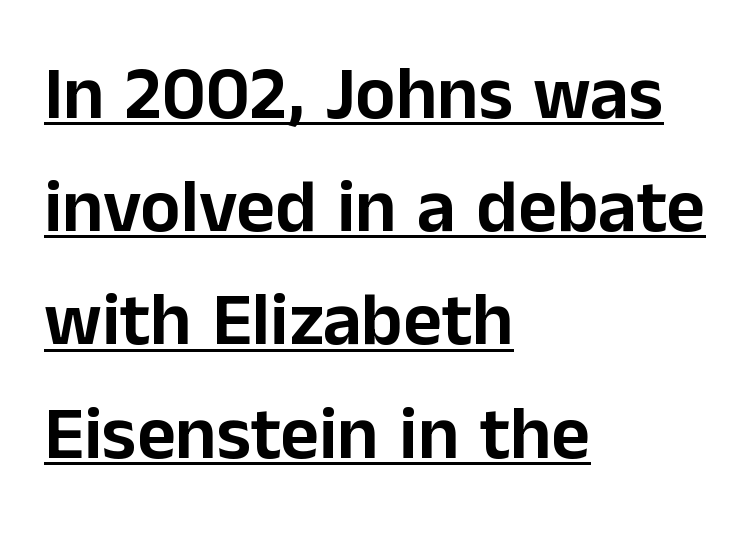
{"serif": "no", "italic": "no", "width": "normal", "stroke_contrast": "low", "x_height": "medium", "monospaced": "no", "underline": "yes", "align": "left", "line_spacing": "normal", "line_spacing_ratio": 1.51, "letter_spacing": "normal", "letter_spacing_em": 0.0, "glyph_px": 75}
